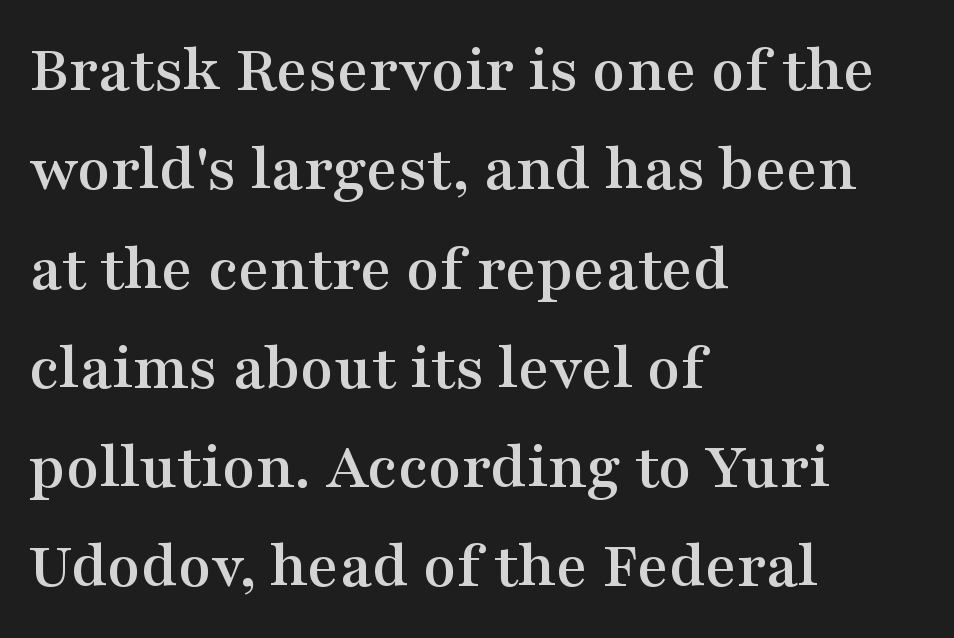
If you drew a line through each stem, it would be perfectly vertical. Spacing between characters is what you'd get straight out of the box. Baseline-to-baseline distance is the conventional proportion of letter height. Classification — serif. Do the characters align in a grid? No, the font is proportional. A student would call this left alignment; a typographer would say flush left, rag right.
